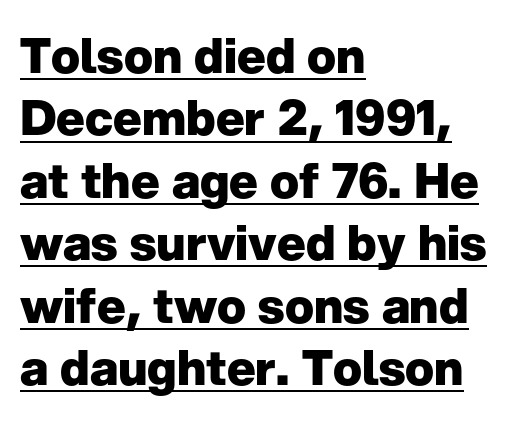
Q: Is the text bold? A: Yes.
Q: Is the text italic (slanted)? A: No, it is upright.
Q: Is the typeface a serif or a sans-serif typeface? A: Sans-serif.
Q: Is the text underlined? A: Yes.
Q: How is the paragraph aligned? A: Left-aligned.
Q: Is the spacing between letters normal or unusually wide? A: Normal.
Q: Is the spacing between lines tight, normal or loose? A: Normal.
Q: Width (condensed, normal, or wide)? A: Normal.
Q: Stroke contrast? A: Low.
Q: x-height? A: Medium.
Q: Monospaced? A: No.
